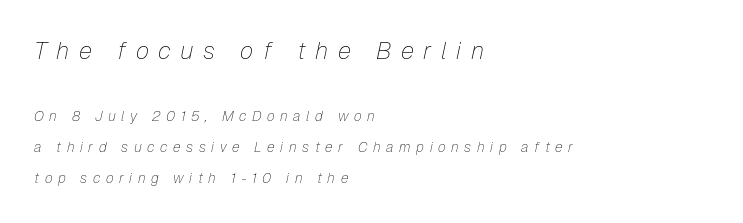
The image shows 24 px text type, italic (leaning right); set left-aligned, loose line spacing (2.21x), unusually wide letter spacing (+0.4 em), not underlined; the first (top) block is 1.71x larger.
